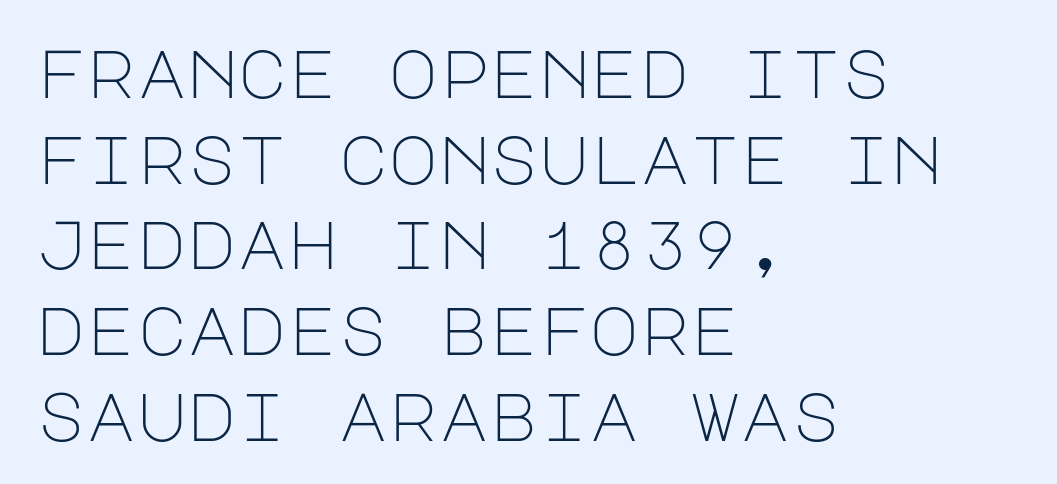
{"serif": "no", "italic": "no", "bold": "no", "weight": "light", "width": "normal", "stroke_contrast": "low", "x_height": "large", "underline": "no", "align": "left", "line_spacing": "normal", "line_spacing_ratio": 1.26, "letter_spacing": "normal", "letter_spacing_em": 0.0, "glyph_px": 68}
